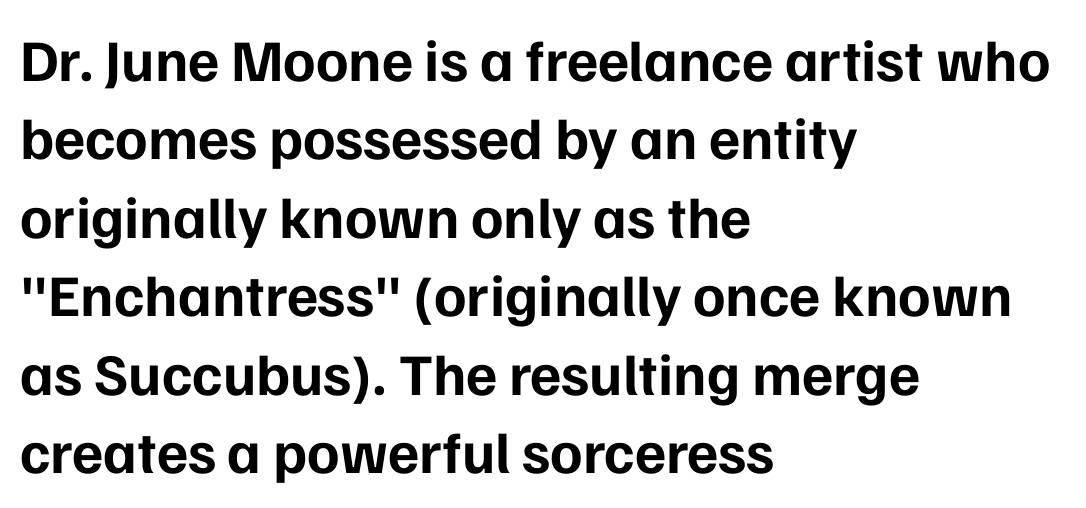
{"serif": "no", "italic": "no", "bold": "yes", "weight": "bold", "width": "normal", "stroke_contrast": "low", "x_height": "medium", "monospaced": "no", "underline": "no", "align": "left", "line_spacing": "normal", "line_spacing_ratio": 1.33, "letter_spacing": "normal", "letter_spacing_em": 0.0, "glyph_px": 59}
